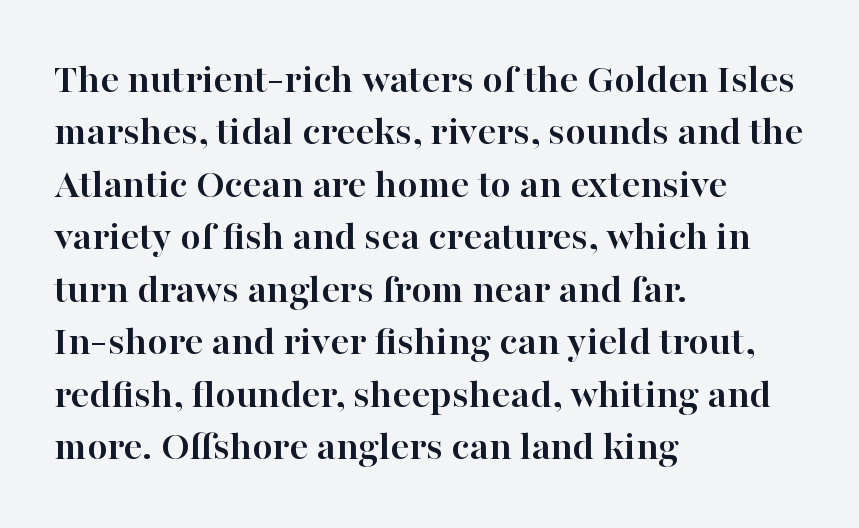
The image shows 42 px semibold serif type, upright; set left-aligned, normal line spacing (1.25x), normal letter spacing, not underlined; high stroke contrast and a medium x-height.
